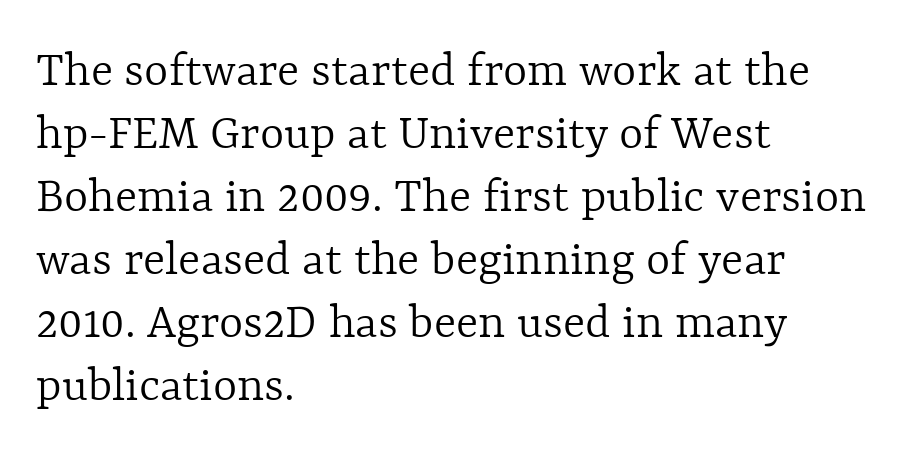
The image shows 52 px light type, upright; set left-aligned, line spacing 1.21x, normal letter spacing, not underlined; a medium x-height.
